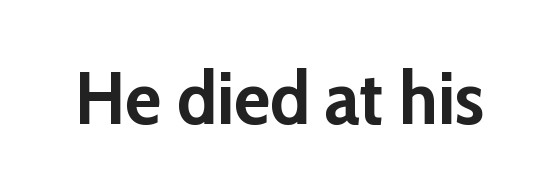
The image shows 75 px semibold sans-serif type, upright; set normal letter spacing, not underlined; low stroke contrast and a medium x-height.
